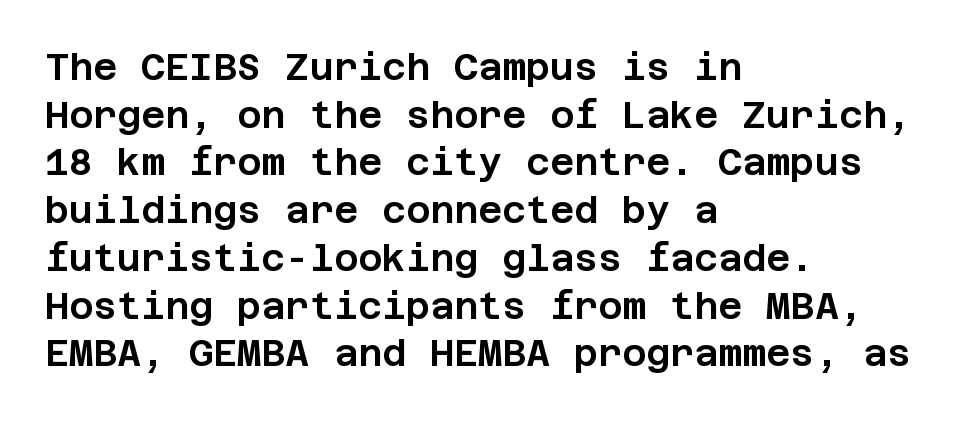
Q: Is the text italic (slanted)? A: No, it is upright.
Q: Is the typeface a serif or a sans-serif typeface? A: Sans-serif.
Q: Is the text underlined? A: No.
Q: How is the paragraph aligned? A: Left-aligned.
Q: Is the spacing between letters normal or unusually wide? A: Normal.
Q: Is the spacing between lines tight, normal or loose? A: Normal.
Q: Width (condensed, normal, or wide)? A: Normal.
Q: Stroke contrast? A: Low.
Q: x-height? A: Large.
